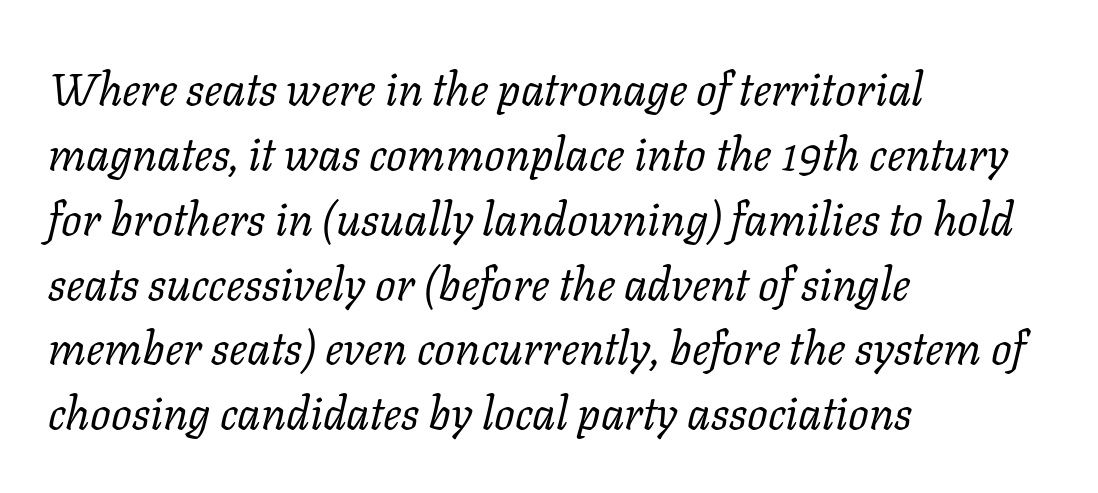
{"serif": "yes", "italic": "yes", "lean": "right", "slant_degrees": 11, "bold": "no", "weight": "regular", "width": "normal", "stroke_contrast": "low", "x_height": "medium", "monospaced": "no", "underline": "no", "align": "left", "line_spacing": "normal", "line_spacing_ratio": 1.41, "letter_spacing": "normal", "letter_spacing_em": 0.0, "glyph_px": 46}
